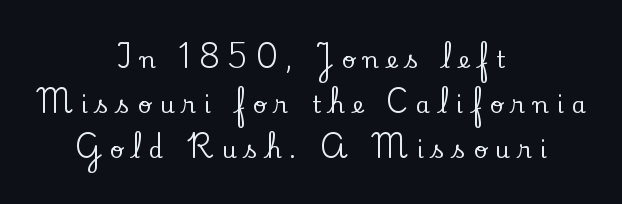
{"italic": "no", "underline": "no", "align": "center", "line_spacing": "loose", "line_spacing_ratio": 1.95, "letter_spacing": "wide", "letter_spacing_em": 0.36, "glyph_px": 23}
